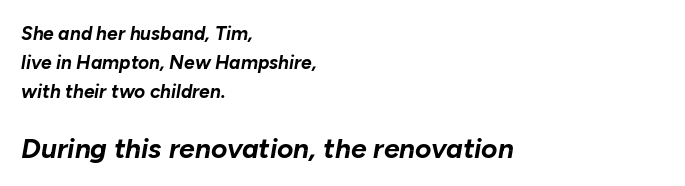
Q: Is the text bold? A: Yes.
Q: Is the text italic (slanted)? A: Yes, it leans right by about 10 degrees.
Q: Is the text underlined? A: No.
Q: How is the paragraph aligned? A: Left-aligned.
Q: Is the spacing between letters normal or unusually wide? A: Normal.
Q: Is the spacing between lines tight, normal or loose? A: Normal.
Q: Which block of text is set in a larger size, the first (top) or the second (bottom)? A: The second (bottom) one.
Q: Width (condensed, normal, or wide)? A: Normal.
Q: Stroke contrast? A: Low.
Q: x-height? A: Medium.
Q: Monospaced? A: No.
